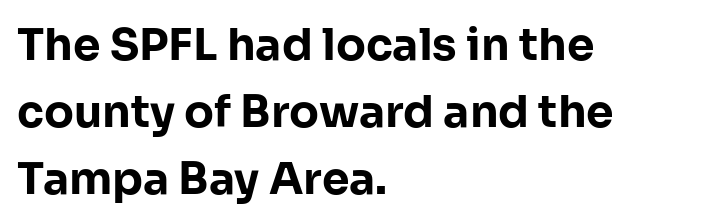
The typesetting leans heavy: a genuine bold. Upright lettering throughout. Anything drawn beneath the words? Only blank space. Regarding leading, the lines here are spaced in the standard way. The face used here is rendered with its standard letterfit. Note: no serifs on the glyphs.
